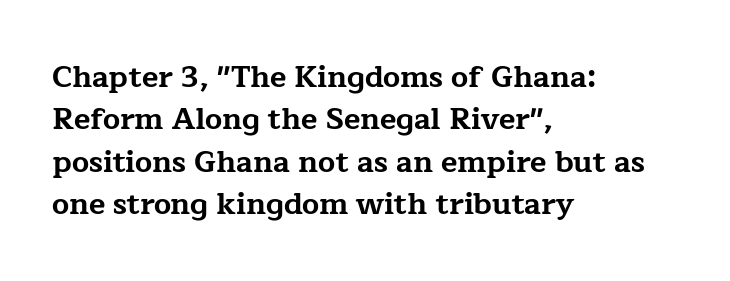
The image shows 30 px bold, wide serif type, upright; set left-aligned, normal line spacing (1.41x), normal letter spacing, not underlined; low stroke contrast and a medium x-height.
